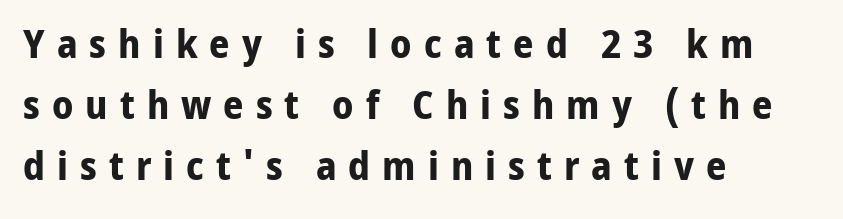
The image shows 40 px bold sans-serif type, upright; set left-aligned, normal line spacing (1.53x), unusually wide letter spacing (+0.3 em), not underlined; low stroke contrast and a medium x-height.
